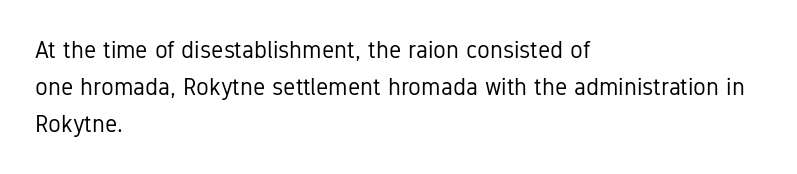
The image shows 24 px text type, upright; set left-aligned, normal line spacing (1.54x), normal letter spacing, not underlined.
